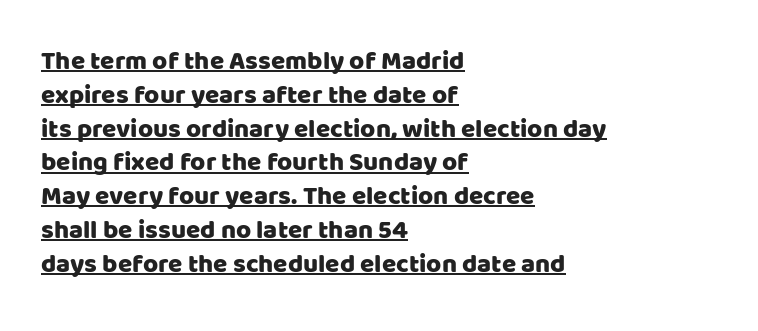
{"italic": "no", "underline": "yes", "align": "left", "line_spacing": "normal", "line_spacing_ratio": 1.3, "letter_spacing": "normal", "letter_spacing_em": 0.0, "glyph_px": 26}
